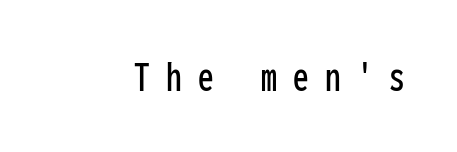
{"serif": "no", "italic": "no", "width": "condensed", "stroke_contrast": "low", "x_height": "medium", "monospaced": "yes", "underline": "no", "letter_spacing": "wide", "letter_spacing_em": 0.36, "glyph_px": 45}
